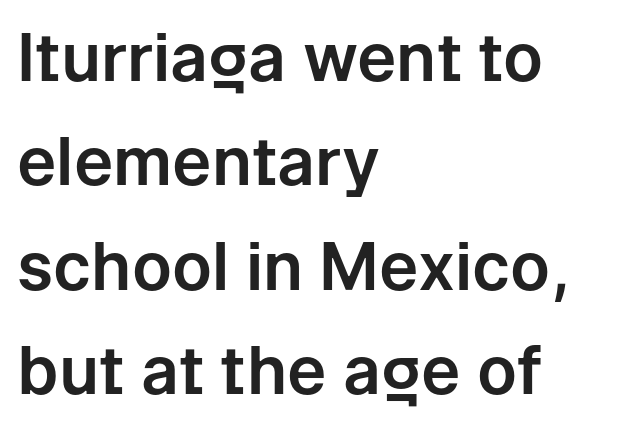
The image shows 66 px sans-serif type, upright; set left-aligned, normal line spacing (1.58x), normal letter spacing, not underlined; low stroke contrast and a medium x-height.
